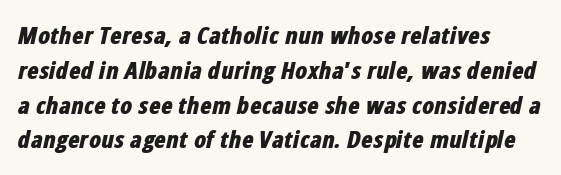
The passage shown has conventional tracking throughout. The face used here has a pronounced slope to its letters. Honestly, the row spacing looks completely unremarkable. These lines carry a lot of weight — the face is fully bold.
